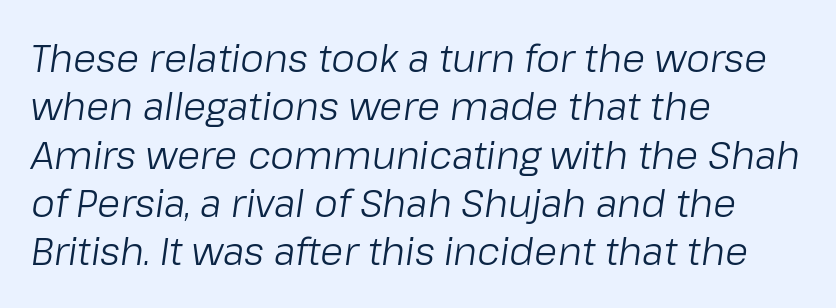
The image shows 38 px light type, italic (leaning right); set left-aligned, normal line spacing (1.27x), normal letter spacing, not underlined; low stroke contrast and a medium x-height.
